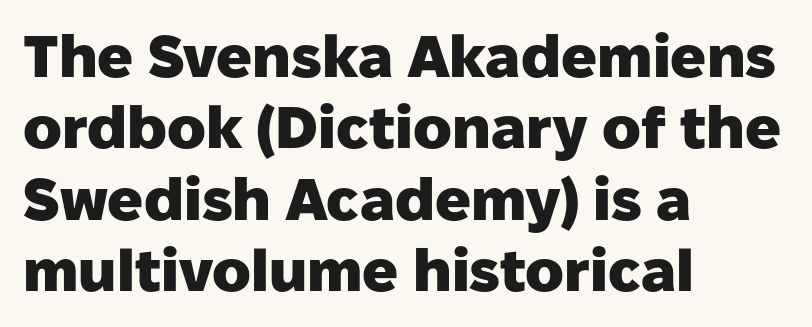
{"serif": "no", "italic": "no", "bold": "yes", "weight": "heavy", "width": "normal", "stroke_contrast": "low", "x_height": "medium", "monospaced": "no", "underline": "no", "align": "left", "line_spacing_ratio": 1.21, "letter_spacing": "normal", "letter_spacing_em": 0.0, "glyph_px": 59}
